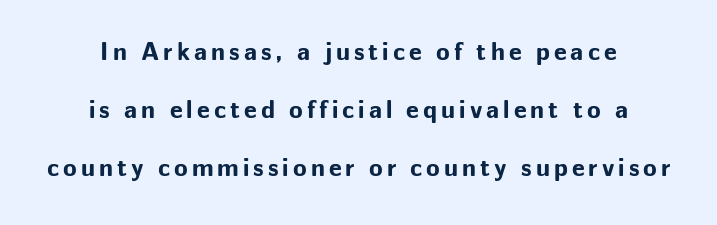
Q: Is the text bold? A: Yes.
Q: Is the text italic (slanted)? A: No, it is upright.
Q: Is the text underlined? A: No.
Q: How is the paragraph aligned? A: Centered.
Q: Is the spacing between lines tight, normal or loose? A: Loose.
